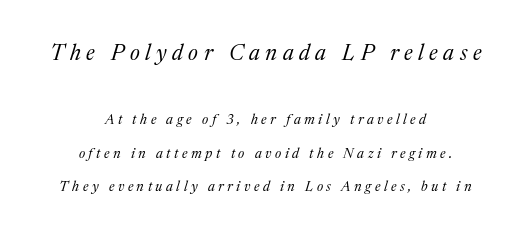
Reading top to bottom, the characters get smaller at the block break. No word sits above an underline. The lettering tilts uniformly, giving the passage an italic look. The characters are drawn with everyday or finer stroke widths. Neither beginnings nor endings align; midpoints do. Vertically, the passage feels expansive, rows floating well apart.
